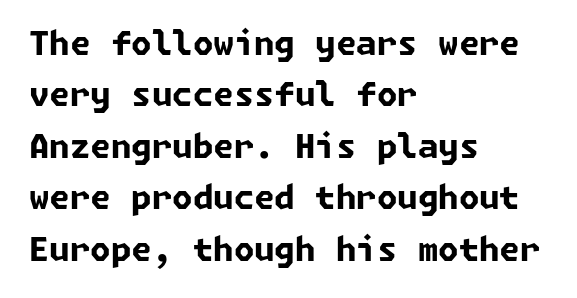
{"serif": "no", "bold": "yes", "weight": "bold", "width": "normal", "stroke_contrast": "low", "x_height": "medium", "underline": "no", "align": "left", "line_spacing": "normal", "line_spacing_ratio": 1.56, "letter_spacing": "normal", "letter_spacing_em": 0.0, "glyph_px": 33}
